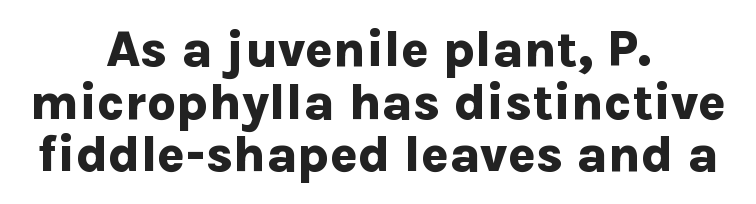
{"serif": "no", "italic": "no", "bold": "yes", "weight": "bold", "width": "normal", "stroke_contrast": "low", "x_height": "medium", "monospaced": "no", "underline": "no", "align": "center", "line_spacing": "tight", "line_spacing_ratio": 1.03, "letter_spacing": "normal", "letter_spacing_em": 0.0, "glyph_px": 51}
